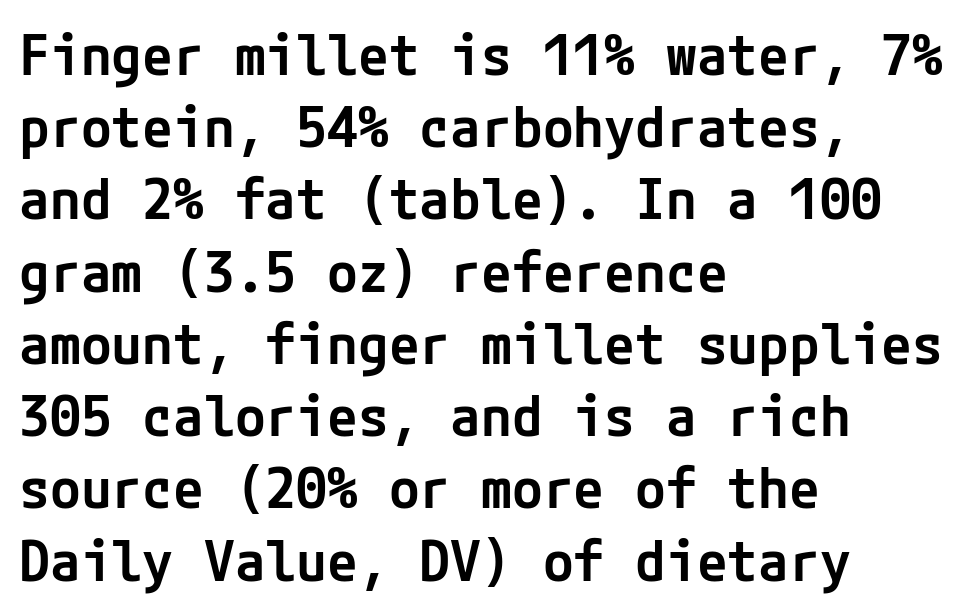
Glance below the letters and you will spot only blank space. This rendering leaves character spacing at its baseline value. These lines are set flush left with a ragged right edge. Does the type have serifs? No, each stem ends abruptly. Regarding leading, the lines here are spaced in the standard way. Is there any slant? The stems are plumb.
